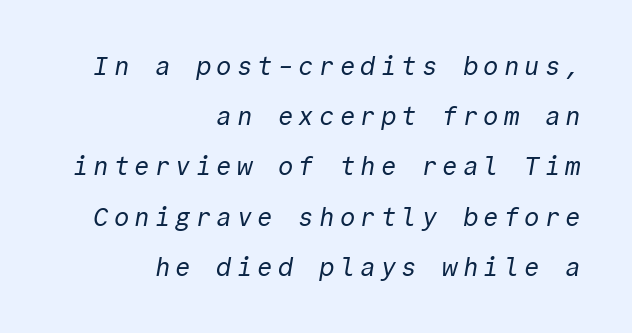
{"bold": "no", "underline": "no", "align": "right", "line_spacing": "loose", "line_spacing_ratio": 1.93, "glyph_px": 26}
